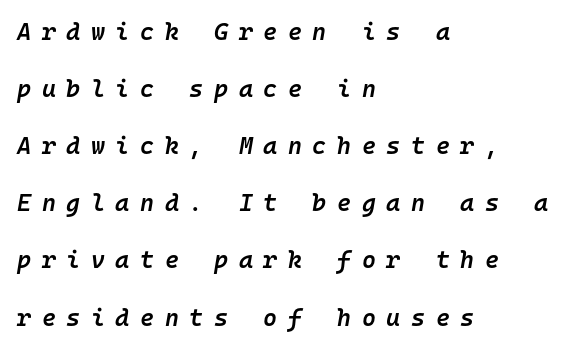
The image shows 24 px text type, italic (leaning right); set left-aligned, loose line spacing (2.38x), unusually wide letter spacing (+0.44 em), not underlined.
